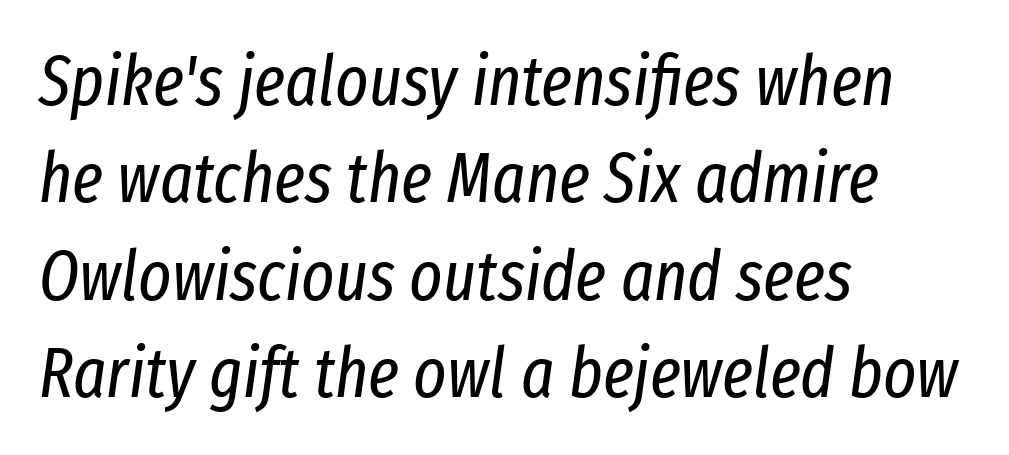
Check the space under the baseline: it is left empty. Notice how descenders clear the ascenders below comfortably — that's standard leading. The face used here is rendered with its standard letterfit. Caption: multi-line text, flush left, ragged right.
